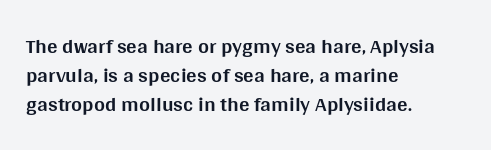
Q: Is the text bold? A: Yes.
Q: Is the text italic (slanted)? A: No, it is upright.
Q: Is the text underlined? A: No.
Q: How is the paragraph aligned? A: Left-aligned.
Q: Is the spacing between letters normal or unusually wide? A: Normal.
Q: Is the spacing between lines tight, normal or loose? A: Normal.
